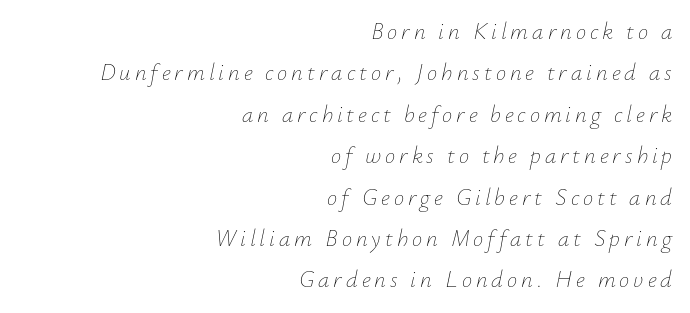
Q: Is the text bold? A: No.
Q: Is the text italic (slanted)? A: Yes, it leans right by about 12 degrees.
Q: Is the text underlined? A: No.
Q: How is the paragraph aligned? A: Right-aligned.
